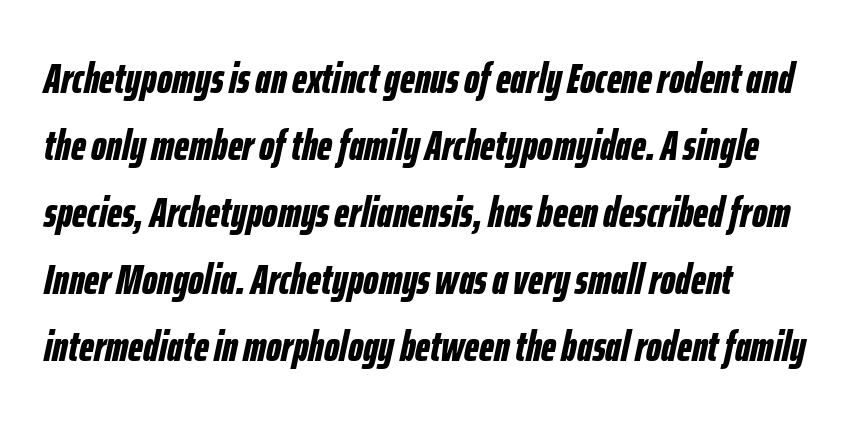
Here the glyphs are tracked normally, forming tight word shapes. Rendered with sloped, italic letterforms. Stroke thickness is high; the sample reads as a true bold. Descenders are the only things crossing below the line. Compared with typical paragraphs, the rows here are spaced about the same.
